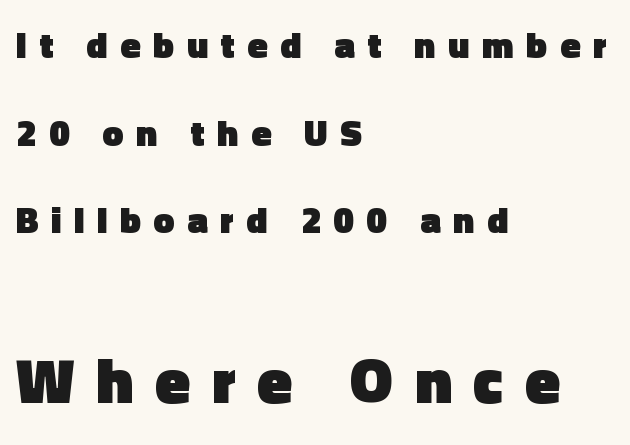
The image shows 64 px heavy sans-serif type, upright; set left-aligned, loose line spacing (2.37x), unusually wide letter spacing (+0.34 em), not underlined; the second (bottom) block is 1.73x larger; a medium x-height.
